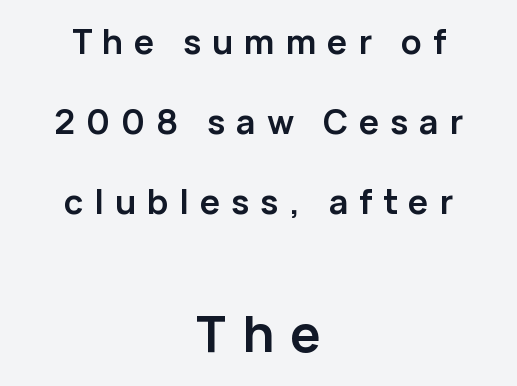
{"serif": "no", "italic": "no", "bold": "yes", "weight": "semibold", "width": "normal", "stroke_contrast": "low", "x_height": "medium", "monospaced": "no", "underline": "no", "align": "center", "line_spacing": "loose", "line_spacing_ratio": 2.35, "letter_spacing": "wide", "letter_spacing_em": 0.32, "larger_block": "second", "size_ratio": 1.5, "glyph_px": 51}
